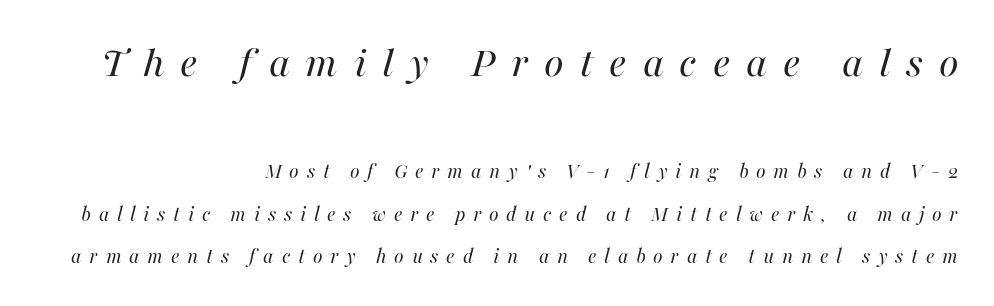
These glyphs show unthickened strokes, regular width or finer. The vertical gap from one line to the next is large. The initial chunk of copy outweighs the following chunk in type size. These lines are set flush right with a ragged left edge.
